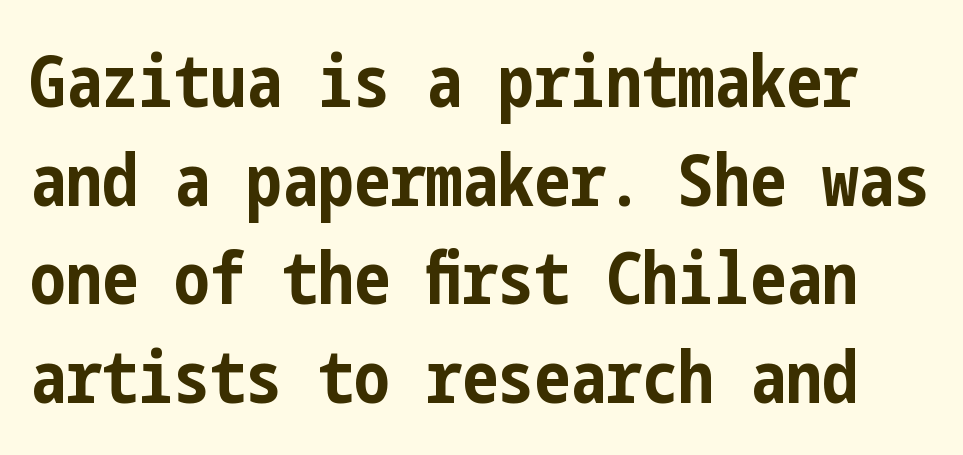
Q: Is the text bold? A: Yes.
Q: Is the text italic (slanted)? A: No, it is upright.
Q: Is the typeface a serif or a sans-serif typeface? A: Sans-serif.
Q: Is the text underlined? A: No.
Q: Is the spacing between letters normal or unusually wide? A: Normal.
Q: Is the spacing between lines tight, normal or loose? A: Normal.
Q: Width (condensed, normal, or wide)? A: Condensed.
Q: Stroke contrast? A: Low.
Q: x-height? A: Medium.
